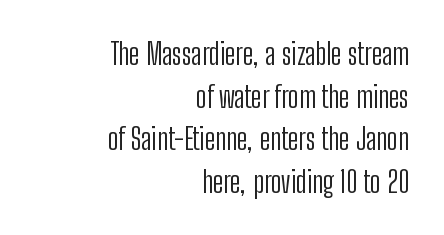
The image shows 30 px light, condensed sans-serif type, upright; set right-aligned, normal line spacing (1.42x), normal letter spacing, not underlined; low stroke contrast and a medium x-height.
